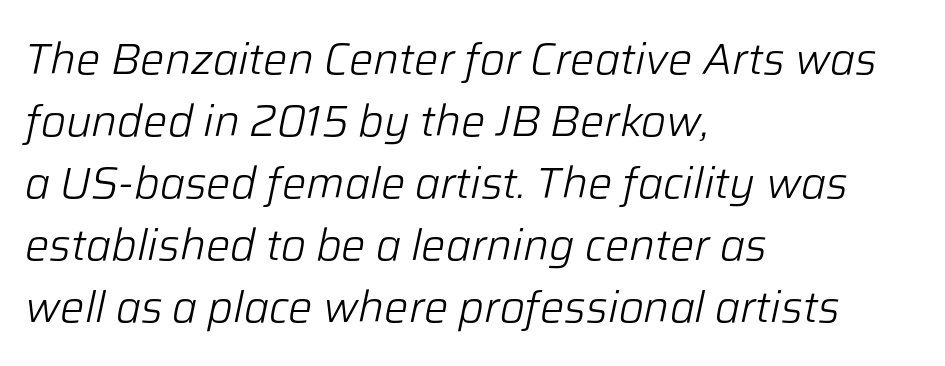
{"italic": "yes", "lean": "right", "slant_degrees": 12, "bold": "no", "weight": "light", "width": "normal", "stroke_contrast": "low", "x_height": "medium", "monospaced": "no", "underline": "no", "align": "left", "line_spacing": "normal", "line_spacing_ratio": 1.44, "letter_spacing": "normal", "letter_spacing_em": 0.0, "glyph_px": 43}
